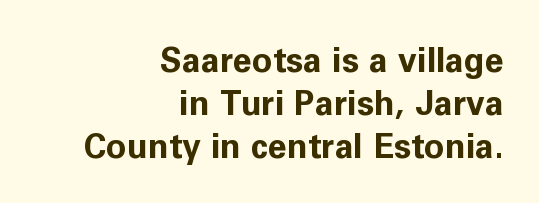
The image shows 34 px bold sans-serif type, upright; set right-aligned, normal line spacing (1.27x), normal letter spacing, not underlined; low stroke contrast and a medium x-height.
